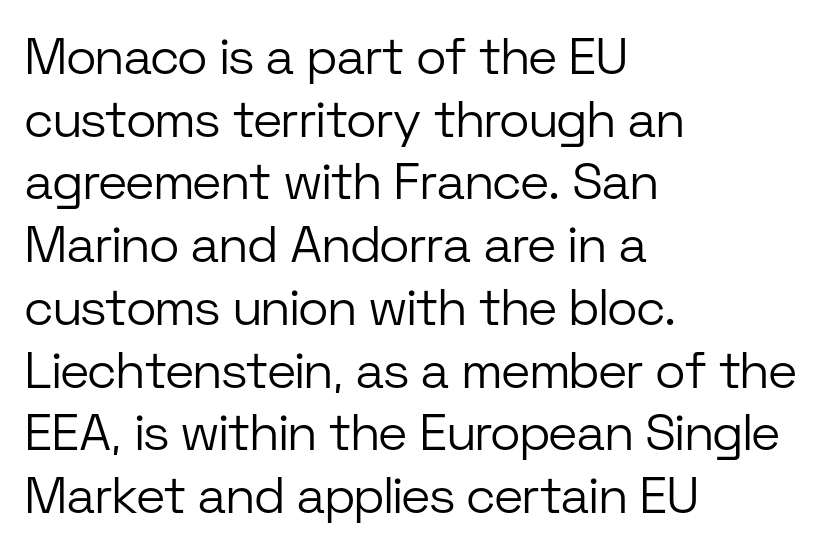
The image shows 51 px light sans-serif type, upright; set left-aligned, line spacing 1.23x, normal letter spacing, not underlined; low stroke contrast and a medium x-height.
